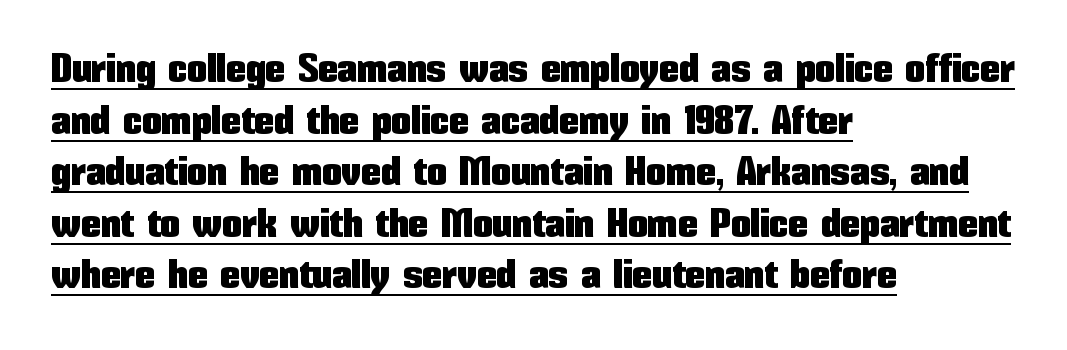
Caption: multi-line text, flush left, ragged right. In terms of posture, this sample is upright. Honestly, the underline is the first thing you notice here. Grotesque or geometric, the face here clearly has no serifs. In terms of leading, this rendering sits right in the middle. Nothing unusual about the tracking: characters are spaced as the font intends.
